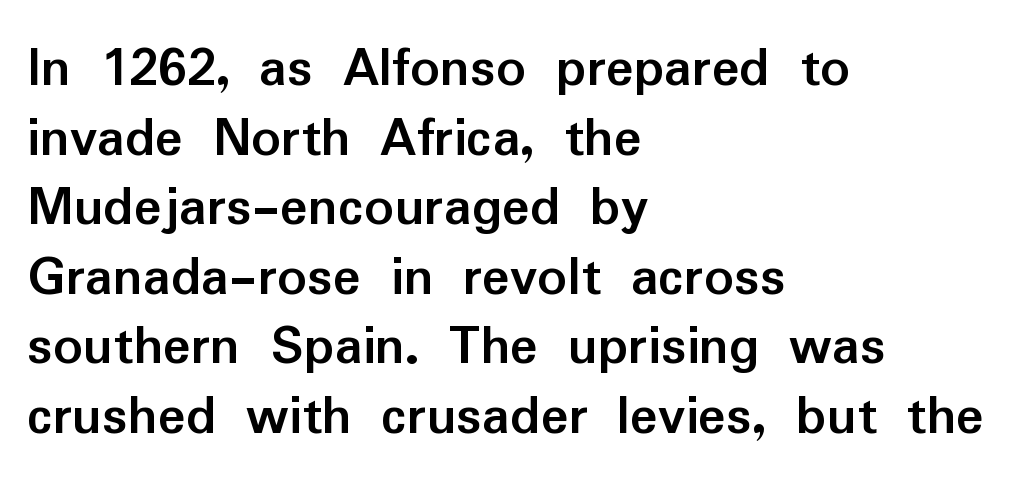
The image shows 58 px semibold sans-serif type, upright; set left-aligned, line spacing 1.2x, normal letter spacing, not underlined; low stroke contrast and a medium x-height.
